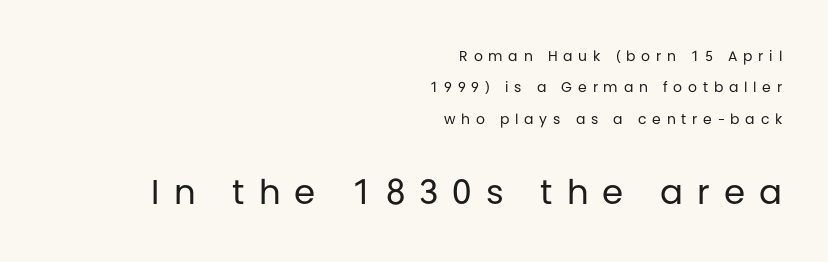
Vertical spacing — loose. Unlike a traditional serif, this face leaves its strokes unadorned. The gap between lines stays unmarked. A typesetter would call this proportional, since set widths differ per character. The lines in this sample share a right terminus and differ only in where they begin. Of the two passages, the one underneath uses the larger point size.
